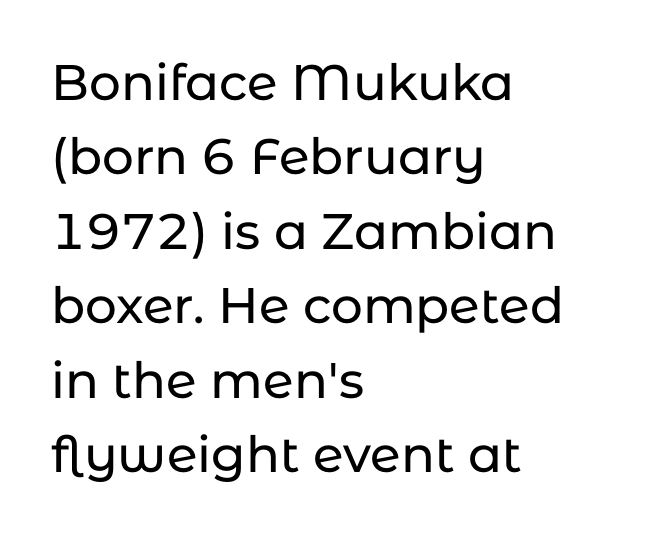
Leading matches the norm, producing a regular column. Layout note: lines flush left. This is roman type, the default non-slanted kind. Beneath every word, the page is bare.
